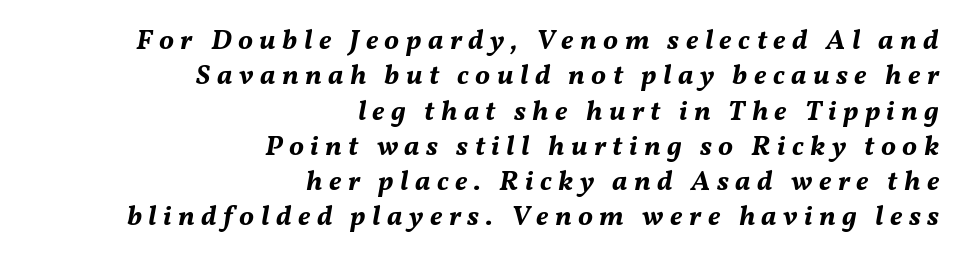
The image shows 28 px bold type, italic (leaning right); set right-aligned, normal line spacing (1.26x), unusually wide letter spacing (+0.23 em), not underlined; medium stroke contrast and a medium x-height.
